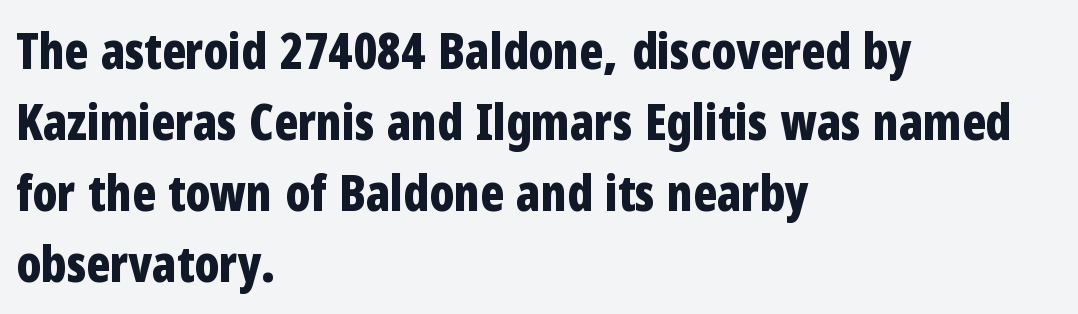
{"serif": "no", "italic": "no", "bold": "yes", "weight": "bold", "width": "condensed", "stroke_contrast": "low", "x_height": "medium", "monospaced": "no", "underline": "no", "align": "left", "line_spacing": "normal", "line_spacing_ratio": 1.45, "letter_spacing": "normal", "letter_spacing_em": 0.0, "glyph_px": 49}
